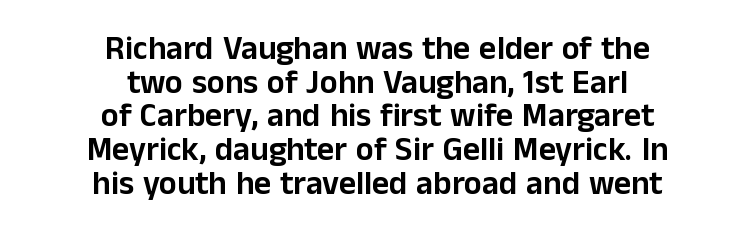
Q: Is the text italic (slanted)? A: No, it is upright.
Q: Is the typeface a serif or a sans-serif typeface? A: Sans-serif.
Q: Is the text underlined? A: No.
Q: How is the paragraph aligned? A: Centered.
Q: Is the spacing between letters normal or unusually wide? A: Normal.
Q: Is the spacing between lines tight, normal or loose? A: Tight.
Q: Width (condensed, normal, or wide)? A: Normal.
Q: Stroke contrast? A: Low.
Q: x-height? A: Medium.
Q: Monospaced? A: No.
